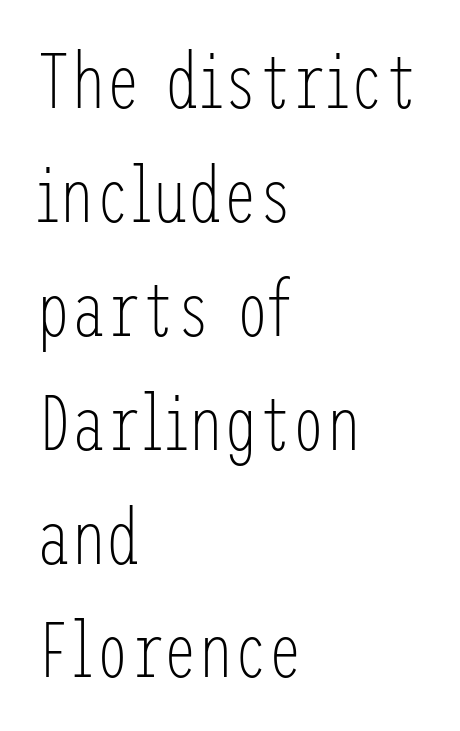
{"serif": "no", "italic": "no", "bold": "no", "weight": "light", "width": "condensed", "stroke_contrast": "low", "x_height": "medium", "underline": "no", "align": "left", "line_spacing": "normal", "line_spacing_ratio": 1.46, "letter_spacing": "normal", "letter_spacing_em": 0.0, "glyph_px": 78}
